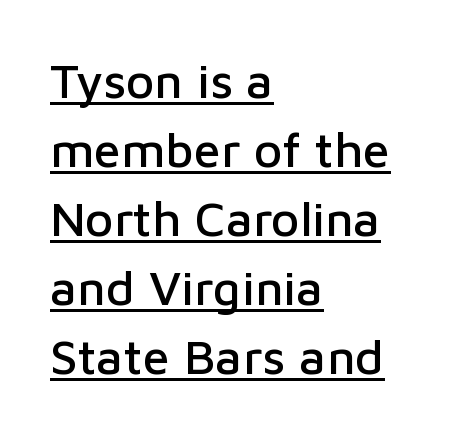
Leading: standard. These lines are rendered in a variable-pitch font. The paragraph has a hard left edge and a soft right edge. This sample uses an upright cut, with every glyph sitting square on the baseline. Grotesque or geometric, the face here clearly has no serifs. Descenders here cross a horizontal rule under the line.
